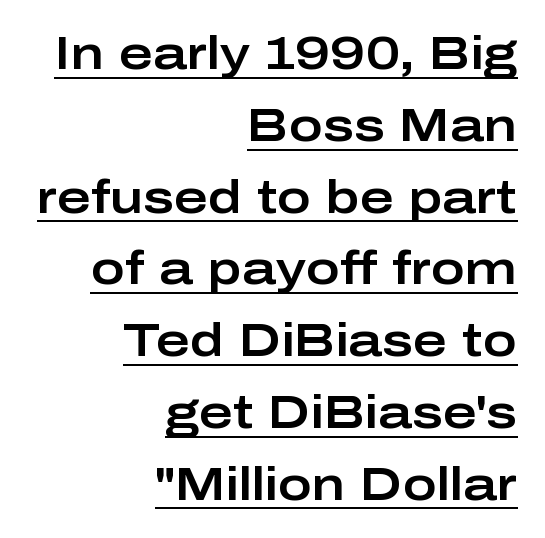
The image shows 46 px wide sans-serif type, upright; set right-aligned, normal line spacing (1.56x), normal letter spacing, underlined; low stroke contrast and a medium x-height.
